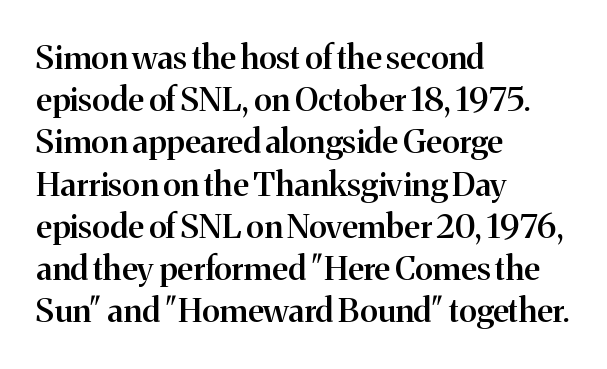
The image shows 33 px semibold serif type, upright; set left-aligned, normal line spacing (1.28x), normal letter spacing, not underlined; medium stroke contrast and a medium x-height.
